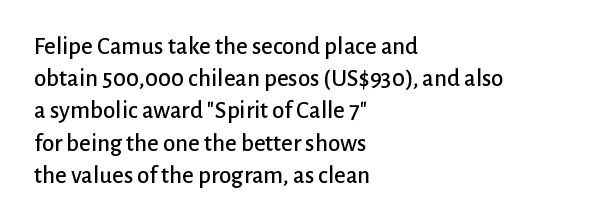
Q: Is the text italic (slanted)? A: No, it is upright.
Q: Is the text underlined? A: No.
Q: How is the paragraph aligned? A: Left-aligned.
Q: Is the spacing between letters normal or unusually wide? A: Normal.
Q: Is the spacing between lines tight, normal or loose? A: Normal.
